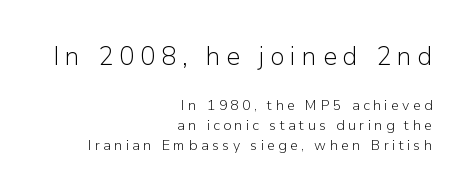
Nope, not italic — everything's standing straight. Which margin do the lines hug? The right one — the left edge is uneven. The passage shown is not bold in any degree. In terms of letterspacing, this is a distinctly airy, spread setting.
